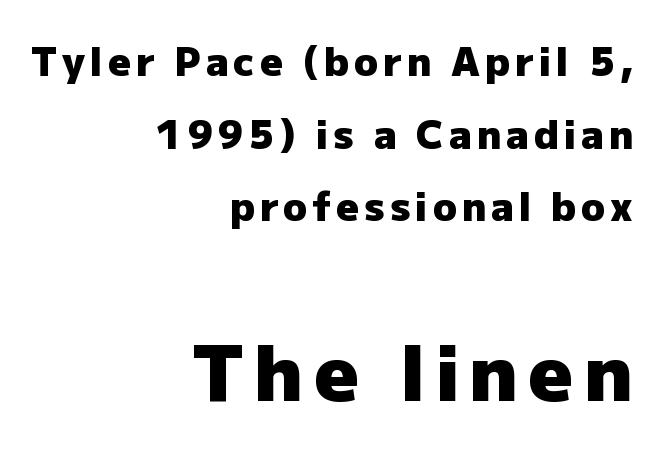
{"serif": "no", "italic": "no", "bold": "yes", "weight": "heavy", "width": "normal", "stroke_contrast": "low", "x_height": "medium", "monospaced": "no", "underline": "no", "align": "right", "line_spacing_ratio": 1.86, "larger_block": "second", "size_ratio": 2.0, "glyph_px": 78}
